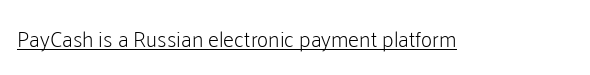
The image shows 22 px text type, upright; set normal letter spacing, underlined.
